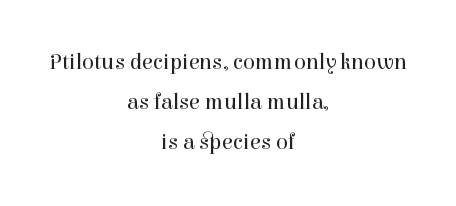
{"italic": "no", "bold": "no", "underline": "no", "align": "center", "line_spacing_ratio": 1.82, "letter_spacing": "normal", "letter_spacing_em": 0.0, "glyph_px": 22}
